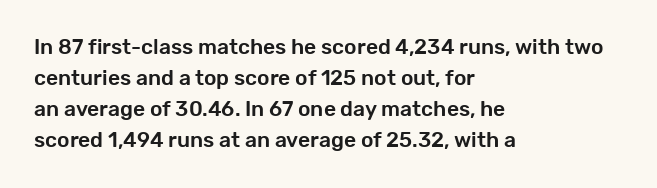
The image shows 21 px text type, upright; set left-aligned, normal line spacing (1.48x), normal letter spacing, not underlined.
